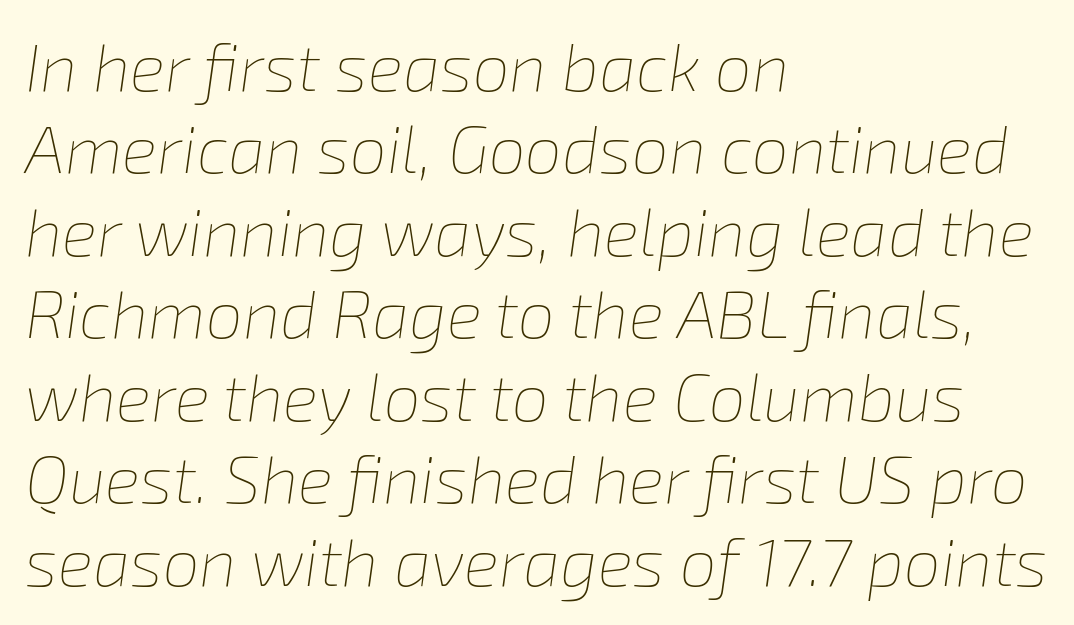
{"italic": "yes", "lean": "right", "slant_degrees": 8, "bold": "no", "weight": "thin", "width": "normal", "stroke_contrast": "low", "x_height": "medium", "monospaced": "no", "underline": "no", "align": "left", "line_spacing": "normal", "line_spacing_ratio": 1.25, "letter_spacing": "normal", "letter_spacing_em": 0.0, "glyph_px": 66}
